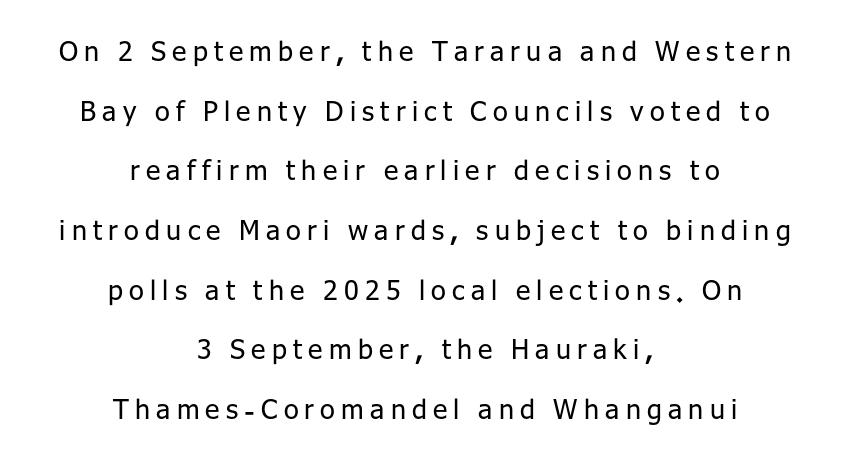
Does the copy run flush right? No — it is centered line by line. Honestly, the letter spacing is so wide it's the main thing you notice. Weight: regular or lighter. Line spacing here is loose. This is the regular roman posture of the typeface.
